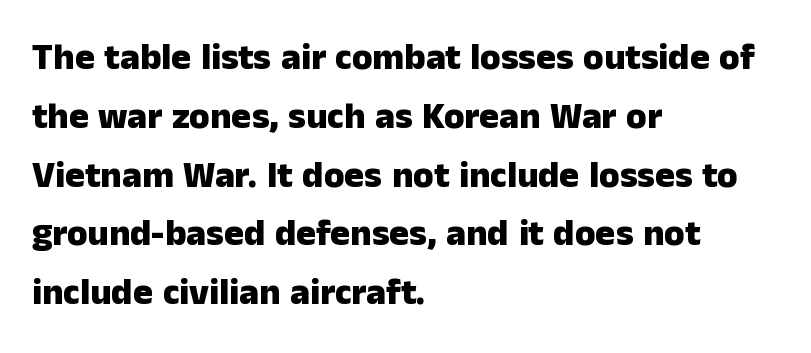
Evenly set lines give the paragraph a standard silhouette. Each letter keeps its own natural width here, so spacing adapts to shape. Note: no serifs on the glyphs. A full-strength bold gives these letters their thick strokes.
